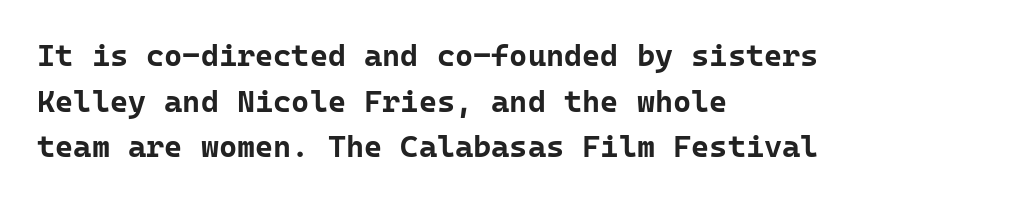
{"serif": "no", "italic": "no", "bold": "yes", "weight": "bold", "width": "normal", "stroke_contrast": "low", "x_height": "medium", "monospaced": "yes", "underline": "no", "align": "left", "line_spacing": "normal", "line_spacing_ratio": 1.47, "letter_spacing": "normal", "letter_spacing_em": 0.0, "glyph_px": 31}
